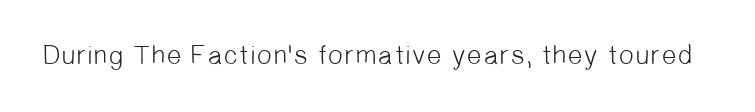
{"bold": "no", "underline": "no", "letter_spacing": "normal", "letter_spacing_em": 0.0, "glyph_px": 27}
